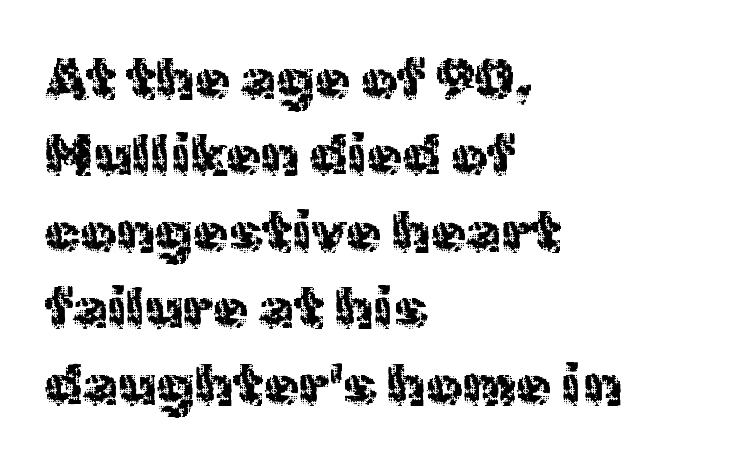
The image shows 57 px regular-weight sans-serif type, upright; set left-aligned, normal line spacing (1.34x), normal letter spacing, not underlined; a medium x-height.
